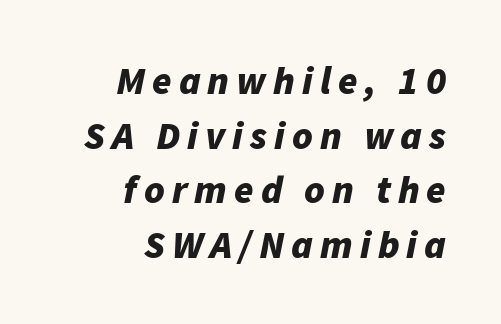
The image shows 39 px bold type, italic (leaning right); set right-aligned, normal line spacing (1.4x), not underlined; low stroke contrast and a medium x-height.
